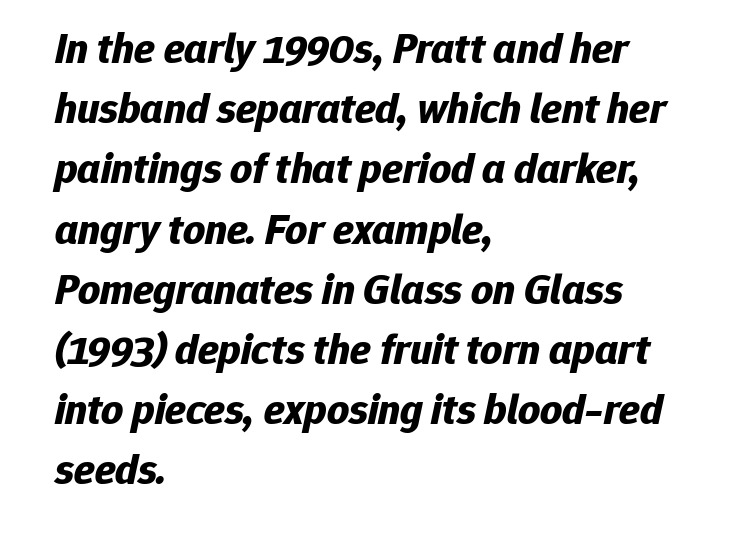
Q: Is the text bold? A: Yes.
Q: Is the text italic (slanted)? A: Yes, it leans right by about 12 degrees.
Q: Is the text underlined? A: No.
Q: How is the paragraph aligned? A: Left-aligned.
Q: Is the spacing between letters normal or unusually wide? A: Normal.
Q: Is the spacing between lines tight, normal or loose? A: Normal.
Q: Width (condensed, normal, or wide)? A: Normal.
Q: Stroke contrast? A: Low.
Q: x-height? A: Medium.
Q: Monospaced? A: No.
